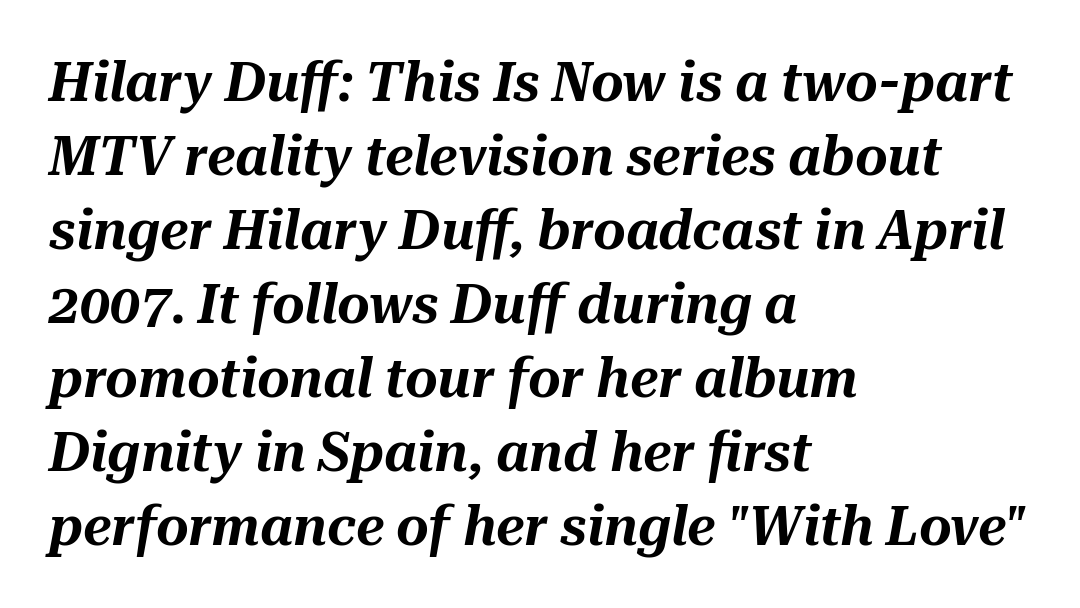
Q: Is the text italic (slanted)? A: Yes, it leans right by about 10 degrees.
Q: Is the text underlined? A: No.
Q: How is the paragraph aligned? A: Left-aligned.
Q: Is the spacing between letters normal or unusually wide? A: Normal.
Q: Is the spacing between lines tight, normal or loose? A: Normal.
Q: Width (condensed, normal, or wide)? A: Normal.
Q: Stroke contrast? A: Medium.
Q: x-height? A: Medium.
Q: Monospaced? A: No.
